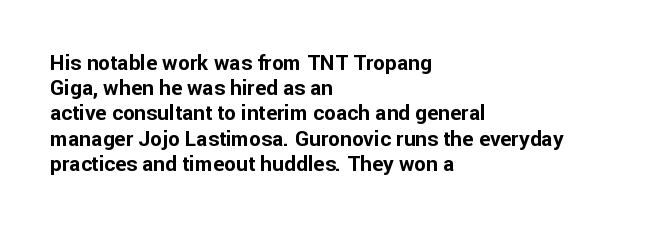
The image shows 21 px bold type, upright; set left-aligned, line spacing 1.2x, normal letter spacing, not underlined.
